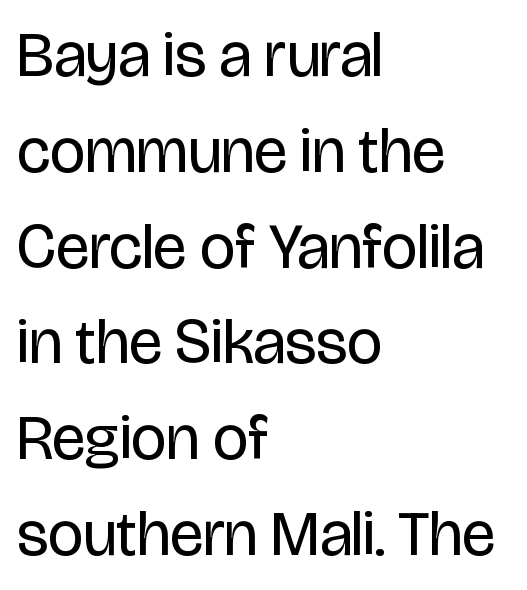
Q: Is the text bold? A: No.
Q: Is the text italic (slanted)? A: No, it is upright.
Q: Is the typeface a serif or a sans-serif typeface? A: Sans-serif.
Q: Is the text underlined? A: No.
Q: How is the paragraph aligned? A: Left-aligned.
Q: Is the spacing between letters normal or unusually wide? A: Normal.
Q: Is the spacing between lines tight, normal or loose? A: Normal.
Q: Width (condensed, normal, or wide)? A: Condensed.
Q: Stroke contrast? A: Low.
Q: x-height? A: Large.
Q: Monospaced? A: No.
